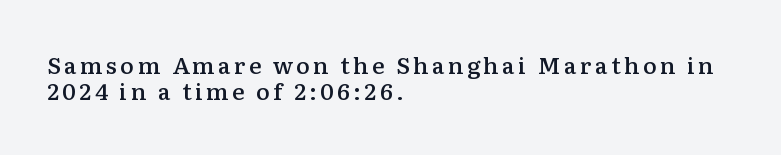
{"italic": "no", "bold": "semi", "underline": "no", "align": "left", "line_spacing": "tight", "line_spacing_ratio": 1.15, "glyph_px": 23}
